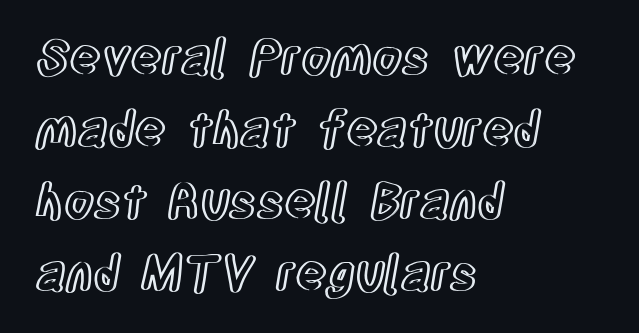
{"width": "condensed", "x_height": "large", "monospaced": "no", "underline": "no", "align": "left", "line_spacing": "normal", "line_spacing_ratio": 1.5, "letter_spacing": "normal", "letter_spacing_em": 0.0, "glyph_px": 48}
